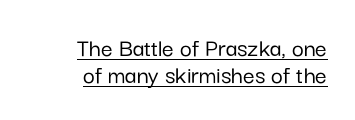
Leftover space on each line is placed entirely before the opening word. Baseline-to-baseline distance is barely more than the letter height. How are the letters spaced? Ordinarily, with no added tracking. Students, observe the line beneath the letters — that is underlining. In terms of posture, this sample is upright.
